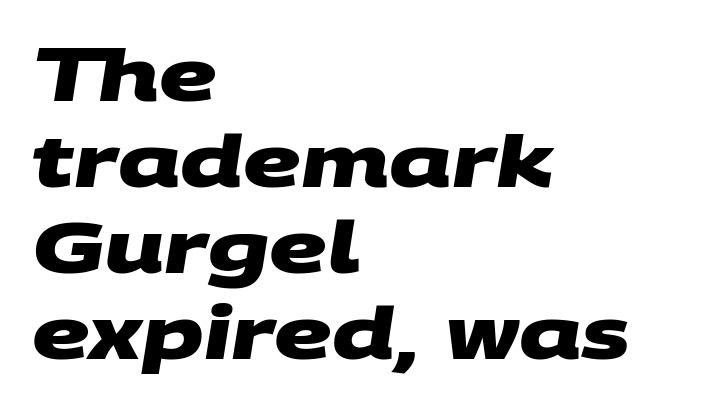
The image shows 71 px heavy, wide sans-serif type; set left-aligned, line spacing 1.21x, normal letter spacing, not underlined; medium stroke contrast and a large x-height.
